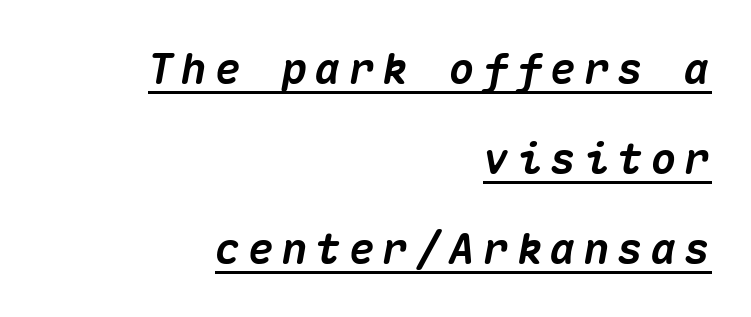
{"italic": "yes", "lean": "right", "slant_degrees": 10, "bold": "yes", "weight": "heavy", "width": "normal", "stroke_contrast": "medium", "x_height": "medium", "monospaced": "yes", "underline": "yes", "align": "right", "line_spacing": "loose", "line_spacing_ratio": 2.09, "glyph_px": 43}
